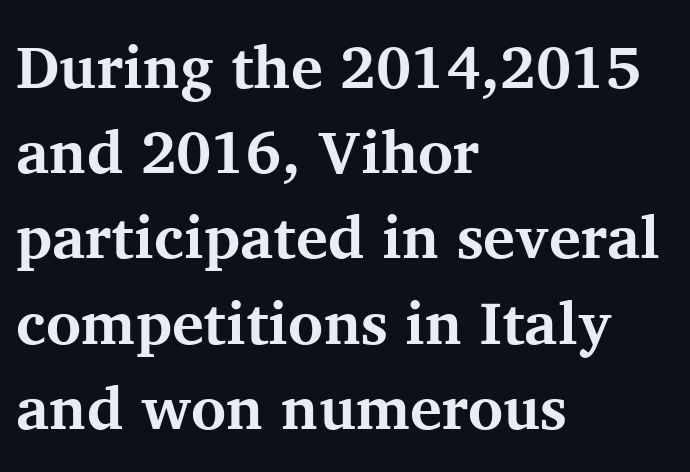
The image shows 60 px bold serif type, upright; set left-aligned, normal line spacing (1.42x), normal letter spacing, not underlined; medium stroke contrast and a medium x-height.
